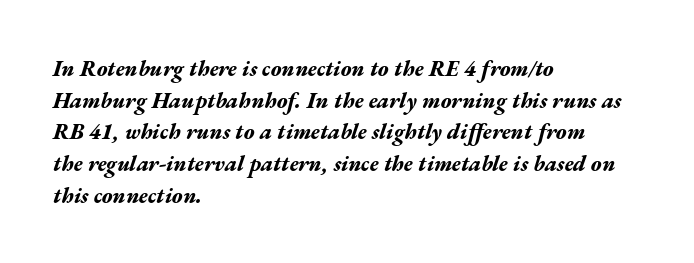
The image shows 22 px bold type, italic (leaning right); set left-aligned, normal line spacing (1.44x), normal letter spacing, not underlined.
